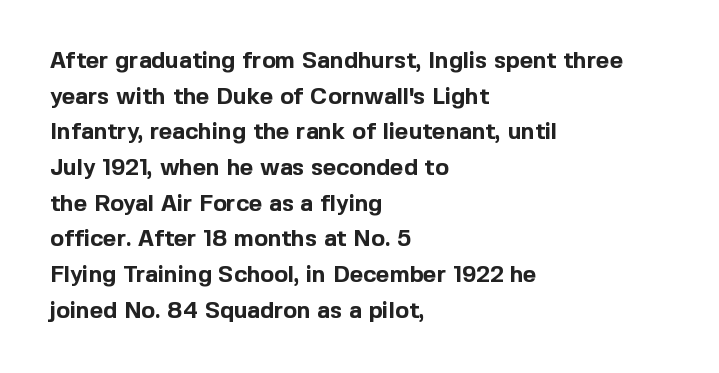
Is the block centered? No — it sits flush against the left margin. A full-strength bold gives these letters their thick strokes. The zone under the glyphs is completely vacant. This sample uses an upright cut, with every glyph sitting square on the baseline. The passage shown has conventional tracking throughout. The line-height multiplier appears to be the usual default.
